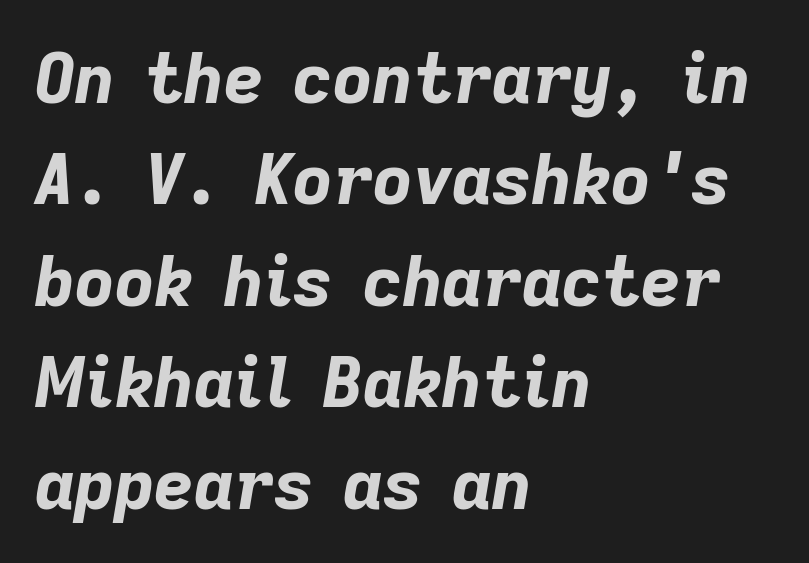
The image shows 69 px bold type, italic (leaning right); set left-aligned, normal line spacing (1.47x), normal letter spacing, not underlined; low stroke contrast and a medium x-height.
